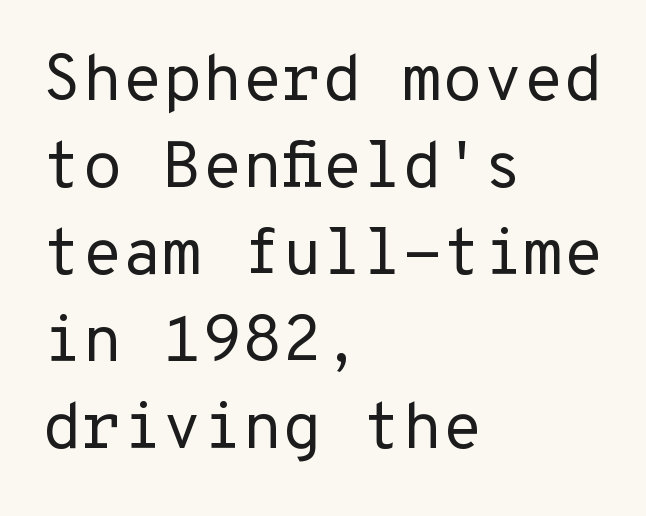
The image shows 65 px regular-weight sans-serif type, upright; set left-aligned, normal line spacing (1.34x), normal letter spacing, not underlined; low stroke contrast and a medium x-height.
